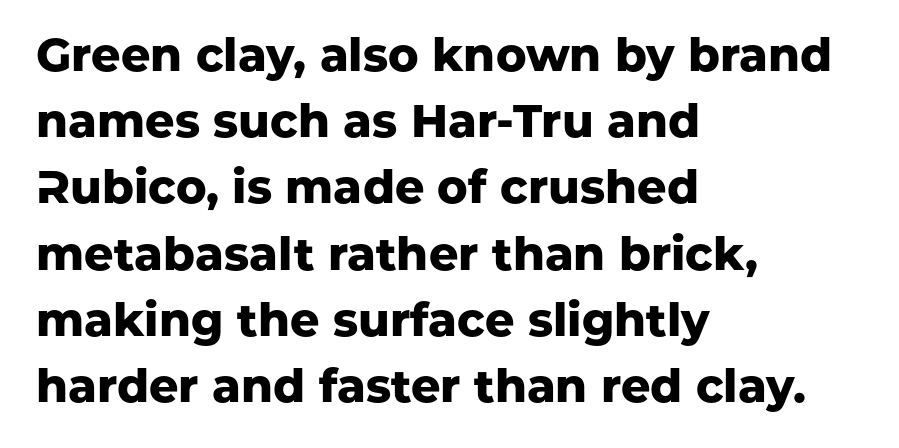
{"serif": "no", "italic": "no", "bold": "yes", "weight": "heavy", "width": "normal", "stroke_contrast": "low", "x_height": "medium", "monospaced": "no", "underline": "no", "align": "left", "line_spacing": "normal", "line_spacing_ratio": 1.44, "letter_spacing": "normal", "letter_spacing_em": 0.0, "glyph_px": 46}
